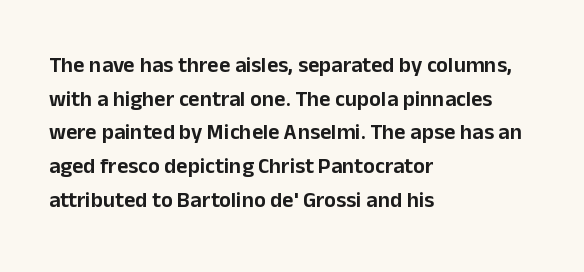
Q: Is the text italic (slanted)? A: No, it is upright.
Q: Is the text underlined? A: No.
Q: How is the paragraph aligned? A: Left-aligned.
Q: Is the spacing between letters normal or unusually wide? A: Normal.
Q: Is the spacing between lines tight, normal or loose? A: Normal.
